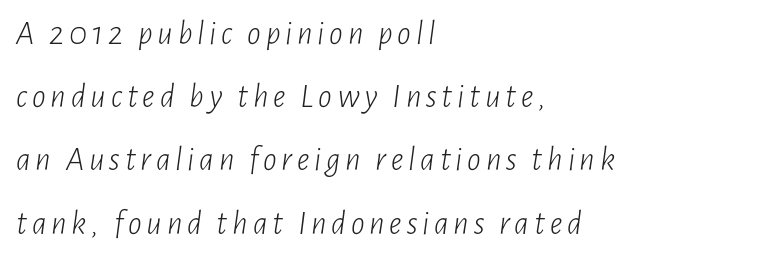
{"italic": "yes", "lean": "right", "slant_degrees": 7, "bold": "no", "weight": "light", "width": "condensed", "stroke_contrast": "low", "x_height": "medium", "monospaced": "no", "underline": "no", "align": "left", "line_spacing_ratio": 1.86, "glyph_px": 34}
